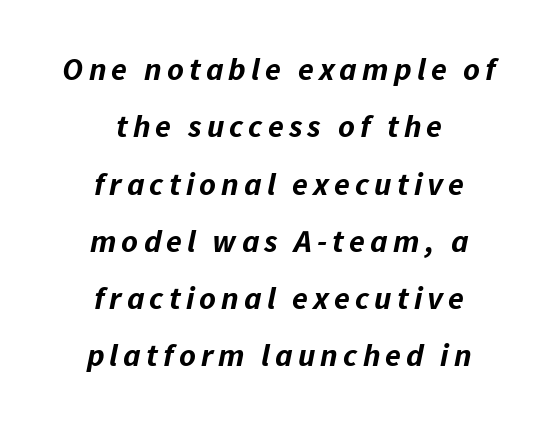
Unmarked baselines from the first word to the last. The typography opts for an oblique posture over an upright one. Thick stems and heavy bowls — unmistakably bold. Does the copy run flush right? No — it is centered line by line.
